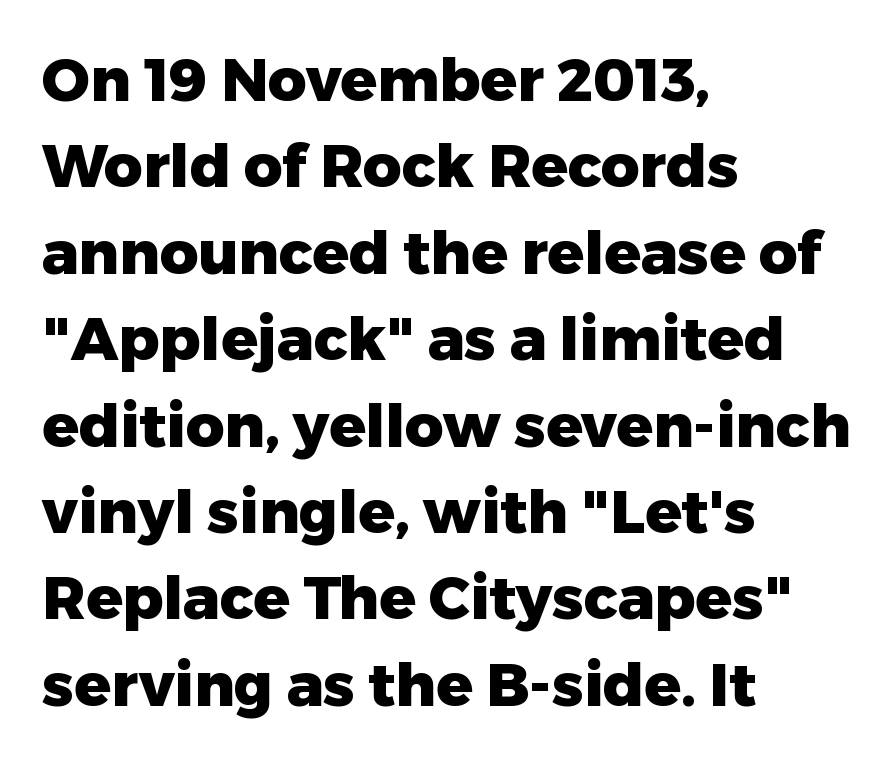
Each row of text sits above clean, open space. The rendering uses a moderate line-height, typical for paragraphs. No extra tracking has been applied to these lines. Italic? Not at all — the glyphs are vertical. The passage shown is typed in a proportional face where columns would drift. These lines are composed in type without serifs.
